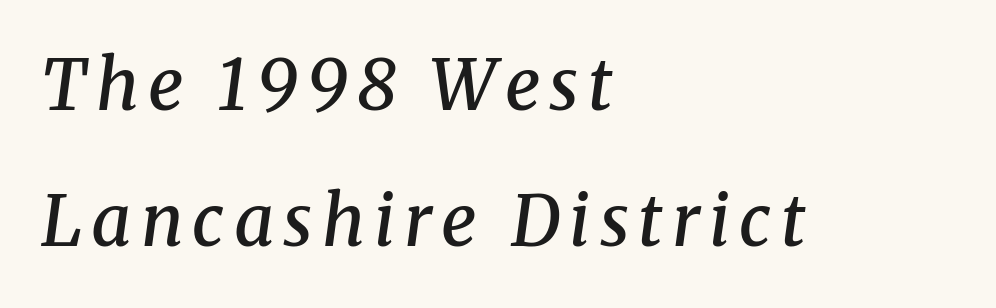
{"serif": "yes", "italic": "yes", "lean": "right", "slant_degrees": 8, "bold": "semi", "weight": "semibold", "width": "normal", "stroke_contrast": "medium", "x_height": "medium", "monospaced": "no", "underline": "no", "align": "left", "line_spacing": "loose", "line_spacing_ratio": 1.95, "glyph_px": 70}
